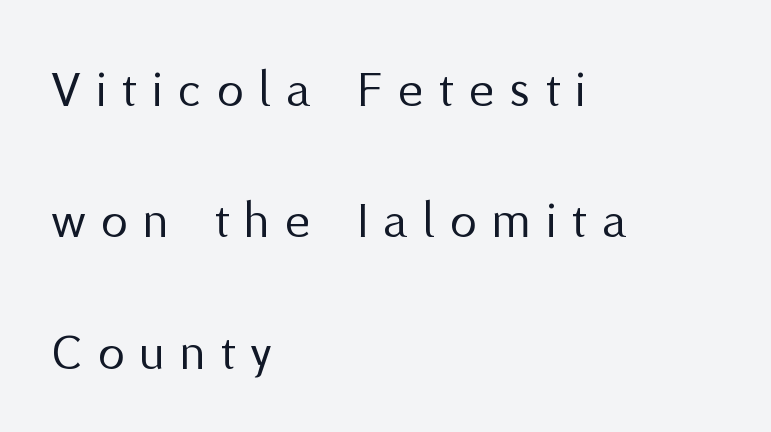
The image shows 53 px regular-weight sans-serif type, upright; set left-aligned, loose line spacing (2.48x), unusually wide letter spacing (+0.3 em), not underlined; medium stroke contrast and a medium x-height.
